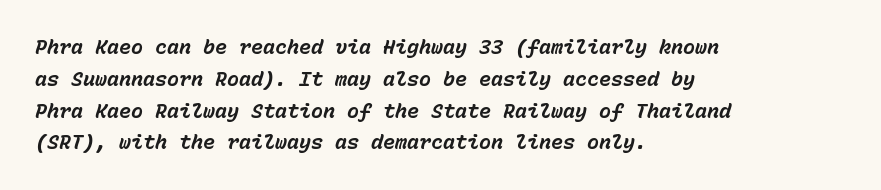
Summary of weight: heavy, a full bold. Words float on clear page, feet unadorned. One glance says typical: line gaps are just what's usual. Layout note: lines flush left.
